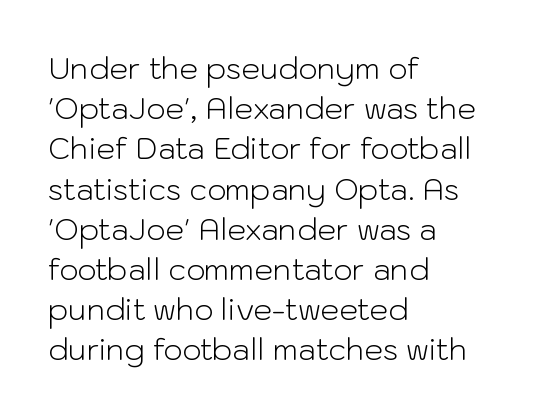
Designer's note — italics off, roman on. Where is the straight margin? On the left. The passage shown is typed in a proportional face where columns would drift. Regular leading. Font category for this specimen: sans-serif. Nothing heavy about these letters — not bold at all.
